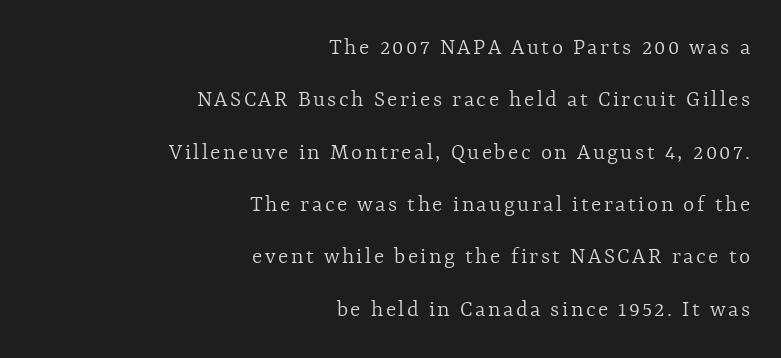
The block of text is sparse from top to bottom, with ample space between rows. A flush-right, rag-left setting is used for this passage. The strip under each line holds only bare page. Every stem runs plumb, perpendicular to the baseline. Is this a heavy cut? Hardly; it is regular or lighter.
